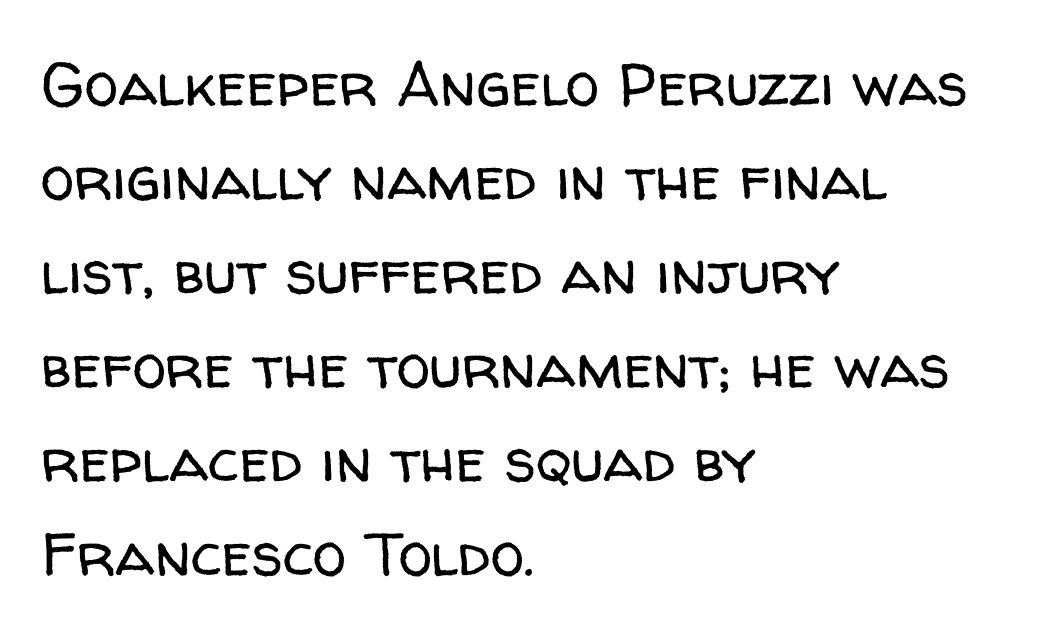
Spacing verdict: proportional, widths tailored to each character. Vertical strokes here are truly vertical. I'd call this a sans setting — the letters go barefoot. A bare baseline throughout the passage.
